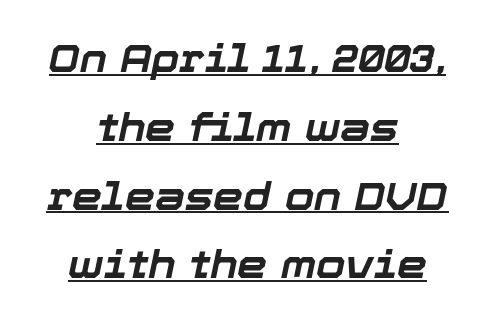
{"italic": "yes", "lean": "right", "slant_degrees": 12, "bold": "yes", "weight": "bold", "width": "normal", "stroke_contrast": "low", "x_height": "medium", "monospaced": "no", "underline": "yes", "align": "center", "line_spacing_ratio": 1.81, "letter_spacing": "normal", "letter_spacing_em": 0.0, "glyph_px": 38}
